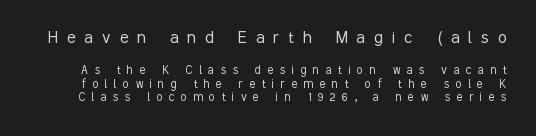
Reading top to bottom, the characters get smaller at the block break. The gap between lines stays unmarked. Whoever set this chose condensed vertical rhythm over breathing room. Vertical strokes here are truly vertical. Characters follow at a spacing far wider than the type designer built in. Stroke thickness stays within the range of a standard reading face or lighter.
